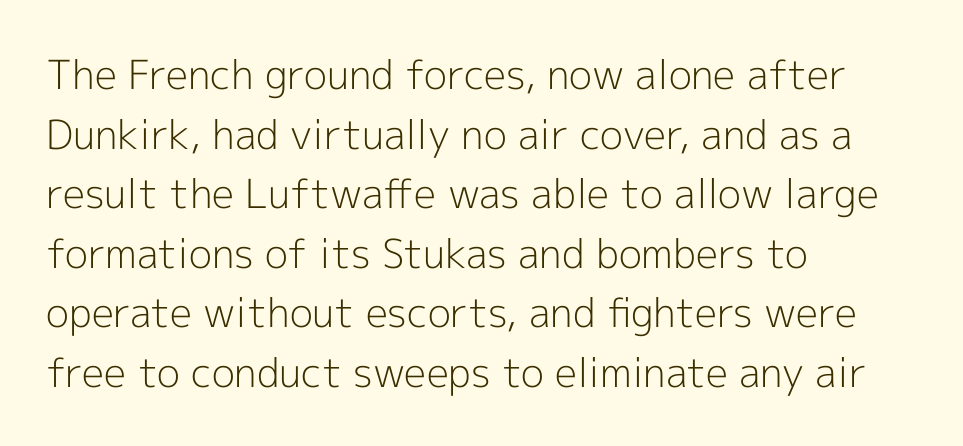
Q: Is the text bold? A: No.
Q: Is the text italic (slanted)? A: No, it is upright.
Q: Is the typeface a serif or a sans-serif typeface? A: Sans-serif.
Q: Is the text underlined? A: No.
Q: How is the paragraph aligned? A: Left-aligned.
Q: Is the spacing between letters normal or unusually wide? A: Normal.
Q: Is the spacing between lines tight, normal or loose? A: Normal.
Q: Width (condensed, normal, or wide)? A: Normal.
Q: x-height? A: Medium.
Q: Monospaced? A: No.
